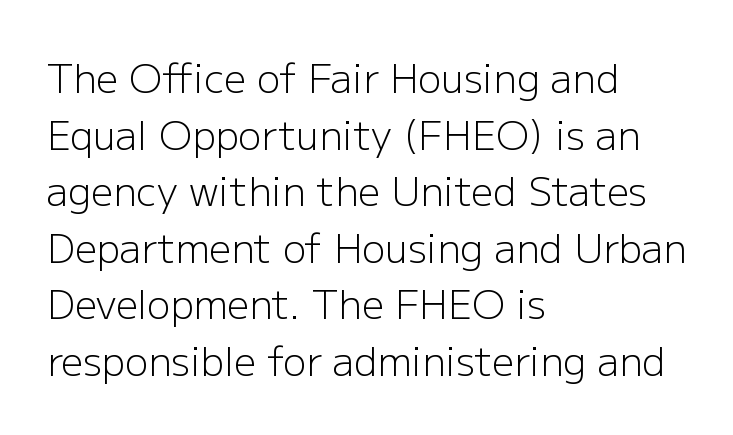
{"serif": "no", "italic": "no", "bold": "no", "weight": "light", "width": "normal", "stroke_contrast": "low", "x_height": "medium", "monospaced": "no", "underline": "no", "align": "left", "line_spacing": "normal", "line_spacing_ratio": 1.45, "letter_spacing": "normal", "letter_spacing_em": 0.0, "glyph_px": 39}
